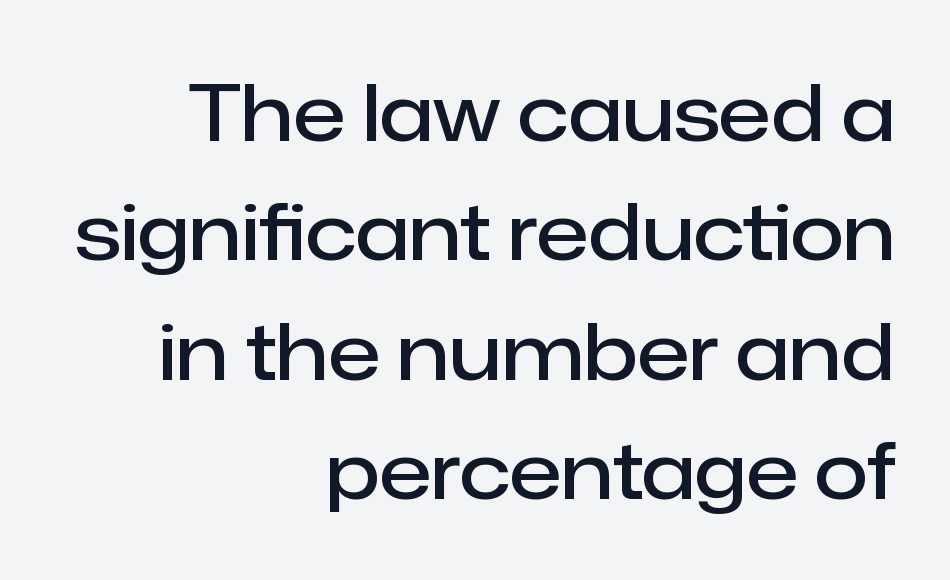
Q: Is the text bold? A: Semi-bold.
Q: Is the text italic (slanted)? A: No, it is upright.
Q: Is the typeface a serif or a sans-serif typeface? A: Sans-serif.
Q: Is the text underlined? A: No.
Q: How is the paragraph aligned? A: Right-aligned.
Q: Is the spacing between letters normal or unusually wide? A: Normal.
Q: Is the spacing between lines tight, normal or loose? A: Normal.
Q: Width (condensed, normal, or wide)? A: Normal.
Q: Stroke contrast? A: Low.
Q: x-height? A: Medium.
Q: Monospaced? A: No.
